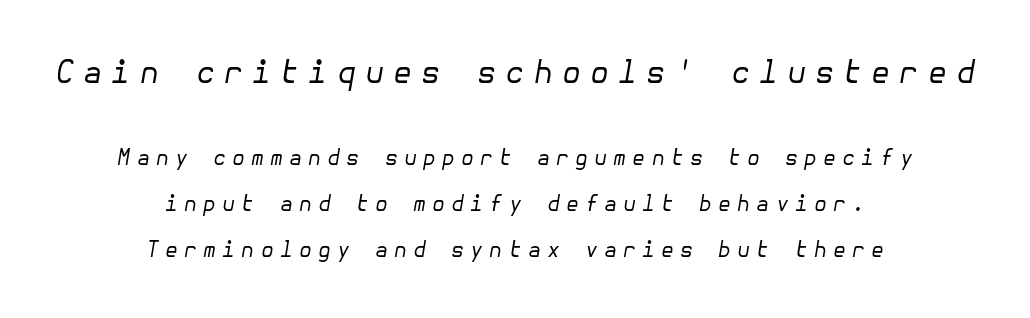
The image shows 31 px regular-weight type, italic (leaning right); set centered, loose line spacing (2.18x), unusually wide letter spacing (+0.29 em), not underlined; the first (top) block is 1.48x larger; low stroke contrast and a medium x-height.
